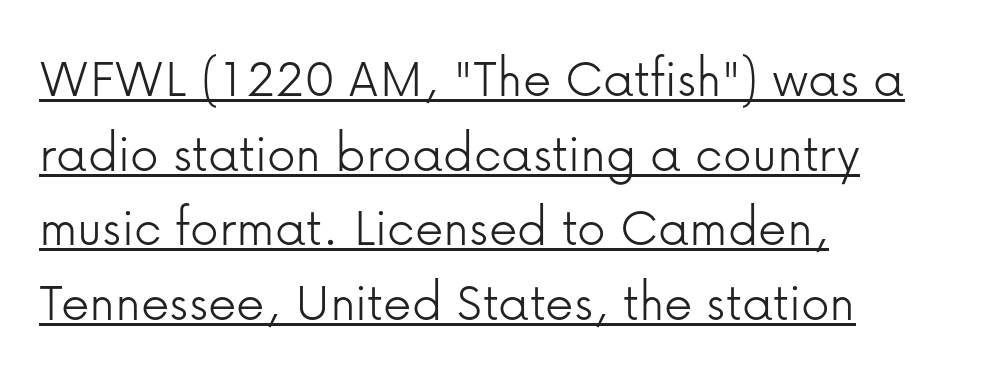
The image shows 57 px light sans-serif type, upright; set left-aligned, normal line spacing (1.31x), normal letter spacing, underlined; low stroke contrast and a medium x-height.
